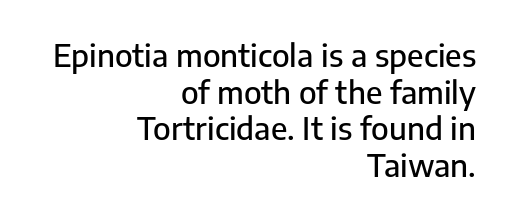
Has an underline been added? It has not. Classification — sans serif. The letters advance in unequal steps, a hallmark of proportional type. The tracking reads as untouched default to a designer's eye.
